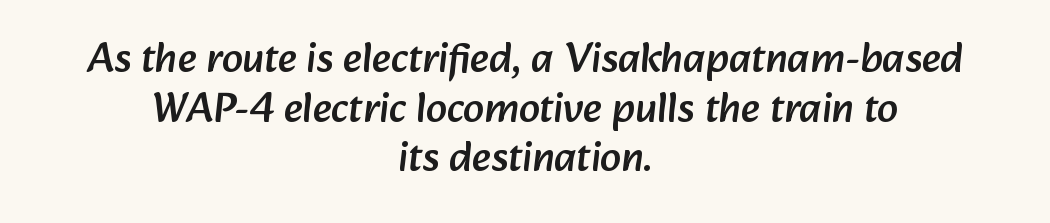
The image shows 42 px sans-serif type; set centered, line spacing 1.18x, normal letter spacing, not underlined; low stroke contrast and a medium x-height.
